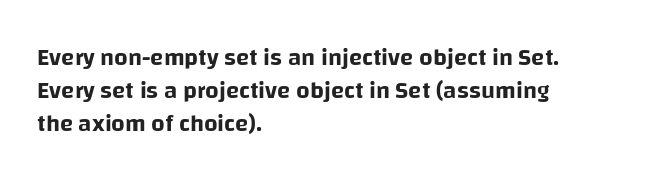
{"italic": "no", "underline": "no", "align": "left", "line_spacing": "normal", "line_spacing_ratio": 1.38, "letter_spacing": "normal", "letter_spacing_em": 0.0, "glyph_px": 24}
